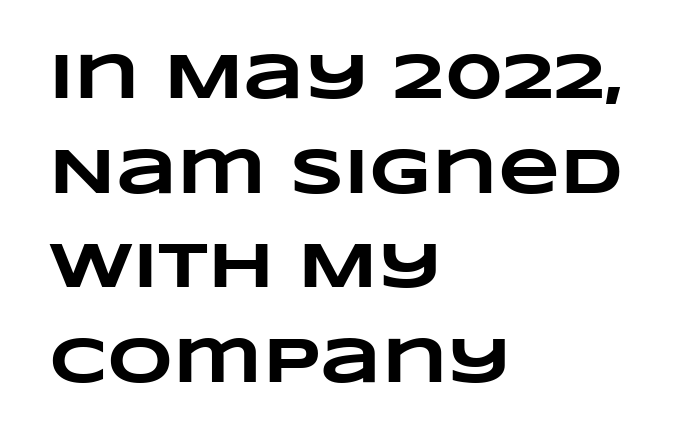
{"bold": "yes", "weight": "heavy", "width": "wide", "stroke_contrast": "low", "x_height": "large", "monospaced": "no", "underline": "no", "align": "left", "line_spacing": "normal", "line_spacing_ratio": 1.48, "letter_spacing": "normal", "letter_spacing_em": 0.0, "glyph_px": 64}
